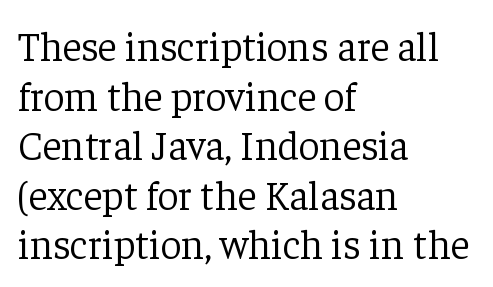
The image shows 41 px light serif type, upright; set left-aligned, line spacing 1.21x, normal letter spacing, not underlined; low stroke contrast and a medium x-height.
